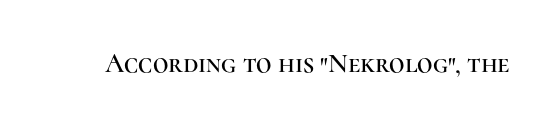
Q: Is the text italic (slanted)? A: No, it is upright.
Q: Is the text underlined? A: No.
Q: Is the spacing between letters normal or unusually wide? A: Normal.
